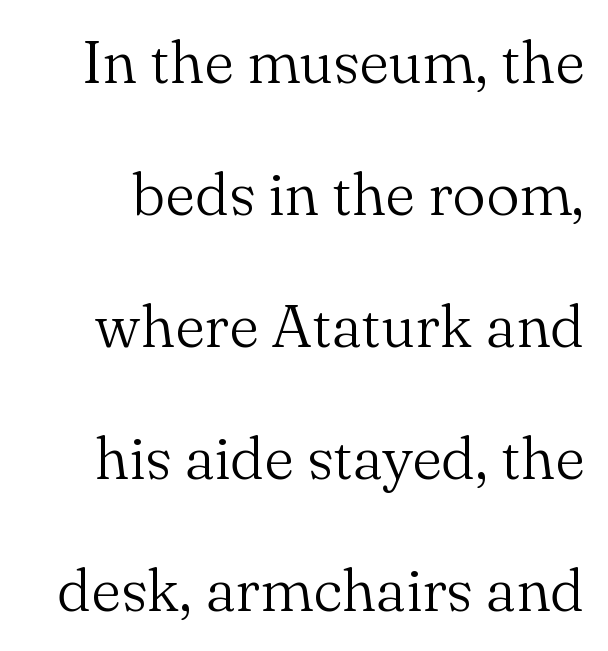
Nobody touched the tracking dial on this one. This rendering employs a face with finishing strokes, i.e., a serif. The string is rendered with underlining switched off. The vertical gap from one line to the next is large.
